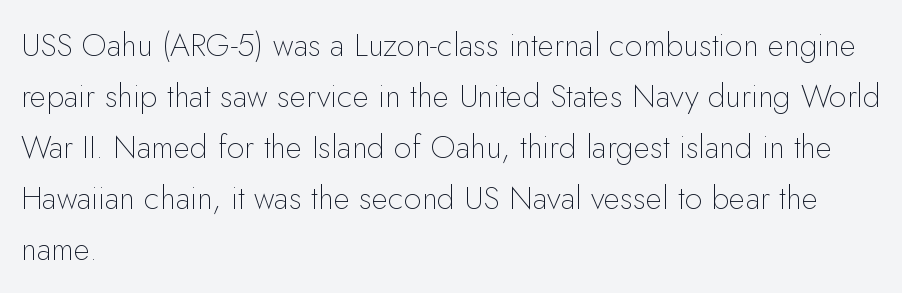
{"serif": "no", "italic": "no", "bold": "no", "weight": "thin", "width": "normal", "stroke_contrast": "low", "x_height": "small", "monospaced": "no", "underline": "no", "align": "left", "line_spacing": "normal", "line_spacing_ratio": 1.59, "letter_spacing": "normal", "letter_spacing_em": 0.0, "glyph_px": 32}
